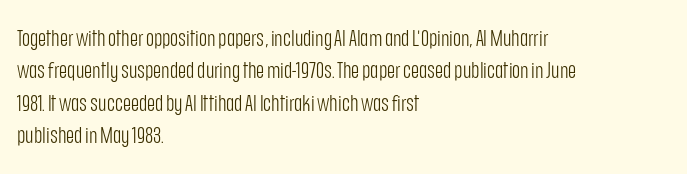
Q: Is the text bold? A: No.
Q: Is the text italic (slanted)? A: No, it is upright.
Q: Is the text underlined? A: No.
Q: How is the paragraph aligned? A: Left-aligned.
Q: Is the spacing between letters normal or unusually wide? A: Normal.
Q: Is the spacing between lines tight, normal or loose? A: Normal.
